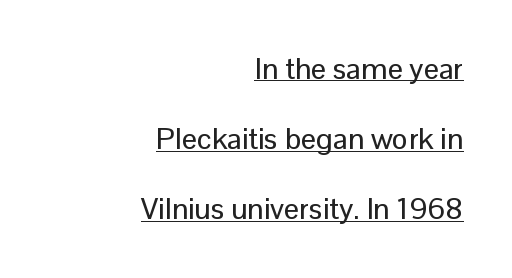
{"serif": "no", "italic": "no", "width": "normal", "stroke_contrast": "low", "x_height": "medium", "monospaced": "no", "underline": "yes", "align": "right", "line_spacing": "loose", "line_spacing_ratio": 2.34, "letter_spacing": "normal", "letter_spacing_em": 0.0, "glyph_px": 30}
